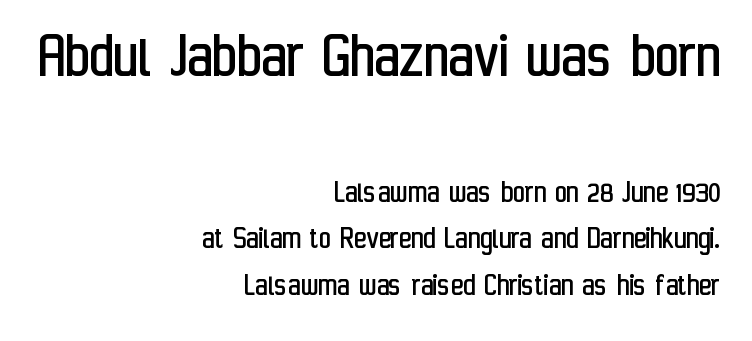
{"serif": "no", "italic": "no", "bold": "no", "weight": "regular", "width": "condensed", "stroke_contrast": "low", "x_height": "medium", "monospaced": "no", "underline": "no", "align": "right", "line_spacing": "normal", "line_spacing_ratio": 1.42, "letter_spacing": "normal", "letter_spacing_em": 0.0, "larger_block": "first", "size_ratio": 2.0, "glyph_px": 66}
